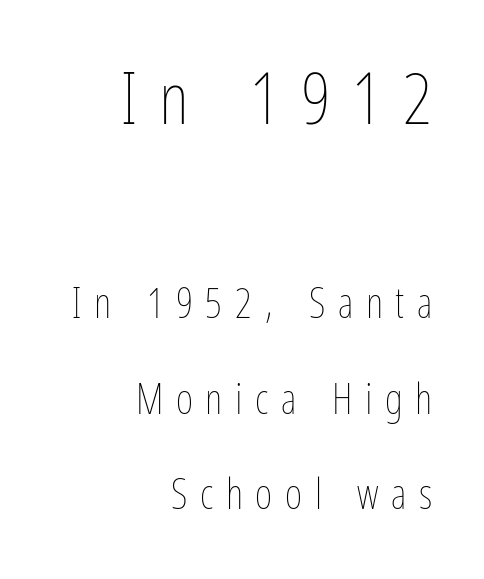
The image shows 73 px thin, condensed type, upright; set right-aligned, loose line spacing (2.28x), unusually wide letter spacing (+0.3 em), not underlined; the first (top) block is 1.74x larger; low stroke contrast and a medium x-height.
